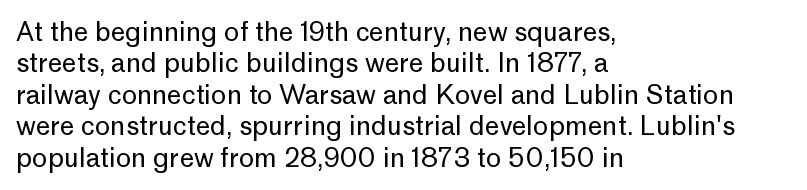
The image shows 26 px text type, upright; set left-aligned, line spacing 1.21x, normal letter spacing, not underlined.
